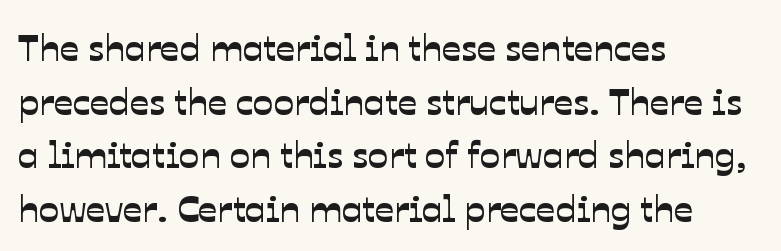
{"serif": "no", "width": "normal", "stroke_contrast": "low", "x_height": "medium", "monospaced": "no", "underline": "no", "align": "left", "line_spacing": "normal", "line_spacing_ratio": 1.41, "letter_spacing": "normal", "letter_spacing_em": 0.0, "glyph_px": 38}
